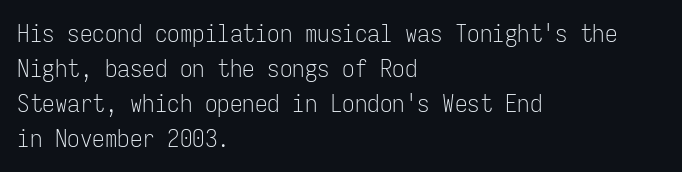
The image shows 25 px text type, upright; set left-aligned, normal line spacing (1.4x), normal letter spacing, not underlined.
